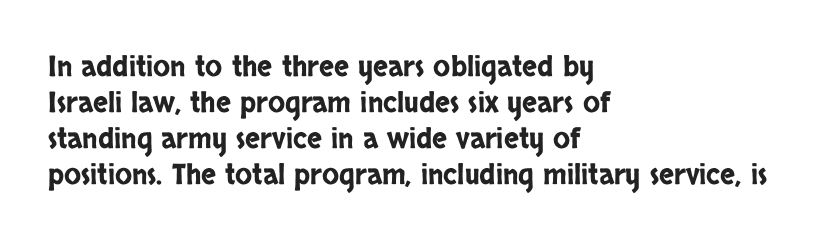
The image shows 28 px condensed sans-serif type, upright; set left-aligned, normal line spacing (1.29x), normal letter spacing, not underlined; low stroke contrast and a large x-height.
